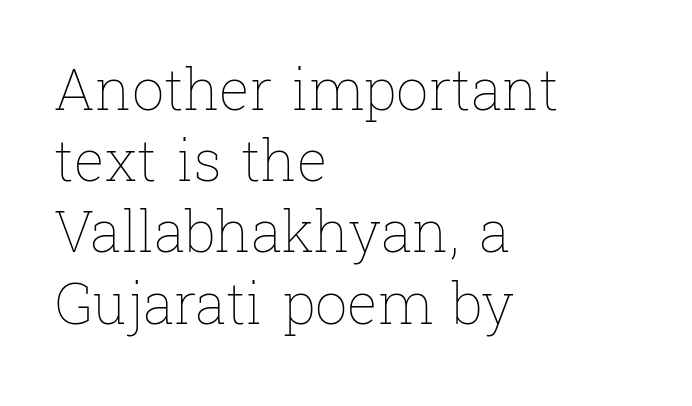
{"italic": "no", "bold": "no", "weight": "thin", "width": "normal", "stroke_contrast": "low", "x_height": "medium", "monospaced": "no", "underline": "no", "align": "left", "line_spacing": "normal", "line_spacing_ratio": 1.25, "letter_spacing": "normal", "letter_spacing_em": 0.0, "glyph_px": 57}
